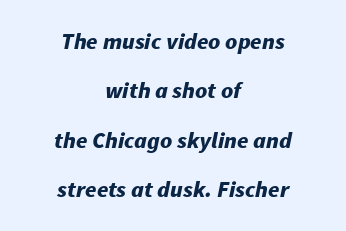
{"italic": "yes", "lean": "right", "slant_degrees": 11, "bold": "yes", "underline": "no", "align": "center", "line_spacing": "loose", "line_spacing_ratio": 2.15, "letter_spacing": "normal", "letter_spacing_em": 0.0, "glyph_px": 23}
